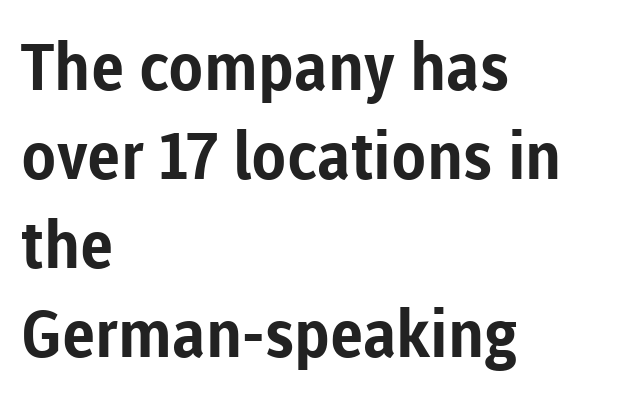
Notice how thick the strokes are: this is what a full bold looks like. The characters display no serif detailing; their extremities are plain. Check under the words: just untouched page. Letter spacing: default.
